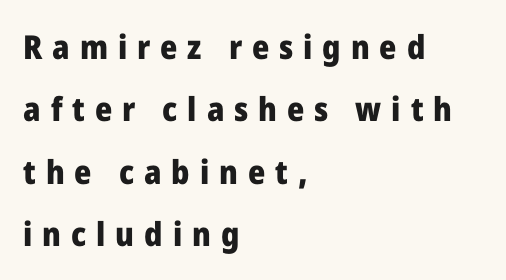
The image shows 33 px heavy sans-serif type, upright; set left-aligned, line spacing 1.89x, unusually wide letter spacing (+0.3 em), not underlined; low stroke contrast and a medium x-height.
